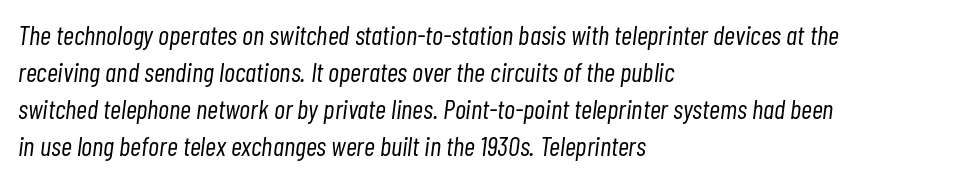
{"italic": "yes", "lean": "right", "slant_degrees": 7, "bold": "no", "underline": "no", "align": "left", "line_spacing": "normal", "line_spacing_ratio": 1.37, "letter_spacing": "normal", "letter_spacing_em": 0.0, "glyph_px": 27}
